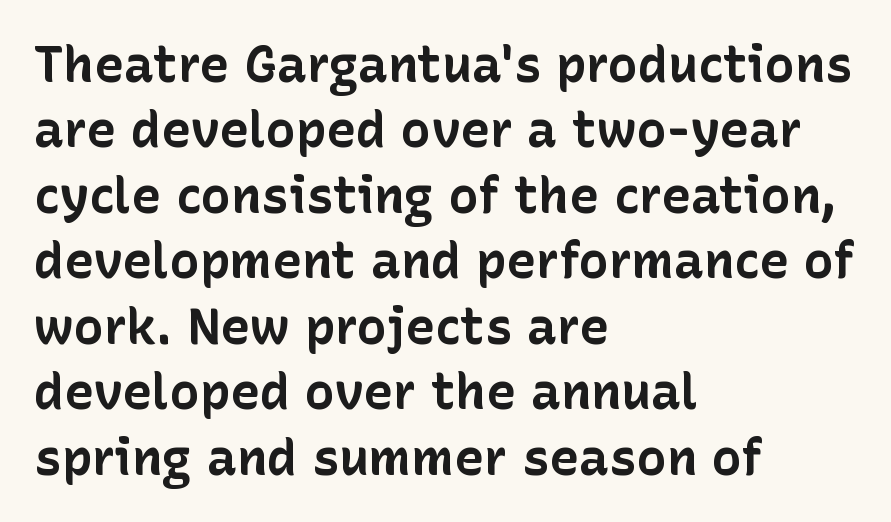
The image shows 50 px bold sans-serif type, upright; set left-aligned, normal line spacing (1.31x), normal letter spacing, not underlined; low stroke contrast and a medium x-height.
